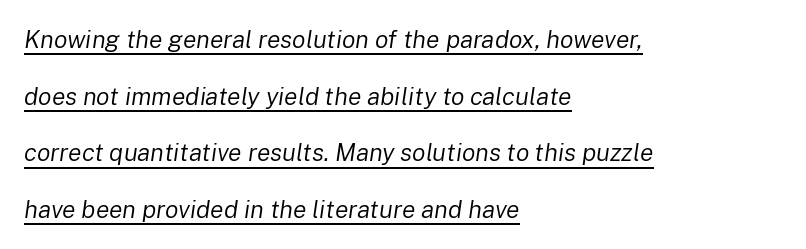
The image shows 25 px text type, italic (leaning right); set left-aligned, loose line spacing (2.27x), normal letter spacing, underlined.
